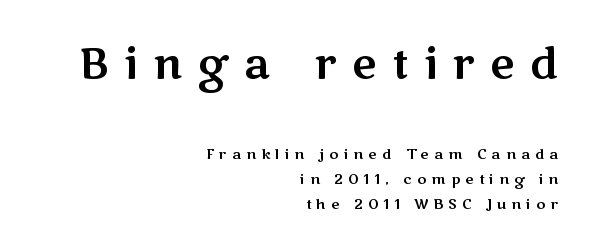
Q: Is the text italic (slanted)? A: No, it is upright.
Q: Is the typeface a serif or a sans-serif typeface? A: Sans-serif.
Q: Is the text underlined? A: No.
Q: How is the paragraph aligned? A: Right-aligned.
Q: Is the spacing between letters normal or unusually wide? A: Unusually wide.
Q: Which block of text is set in a larger size, the first (top) or the second (bottom)? A: The first (top) one.
Q: Width (condensed, normal, or wide)? A: Wide.
Q: Stroke contrast? A: Medium.
Q: x-height? A: Medium.
Q: Monospaced? A: No.
